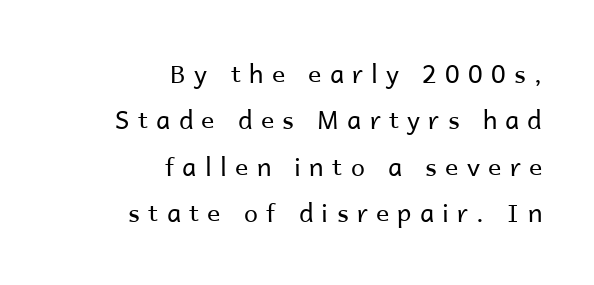
The image shows 25 px text type, upright; set right-aligned, line spacing 1.86x, unusually wide letter spacing (+0.33 em), not underlined.
